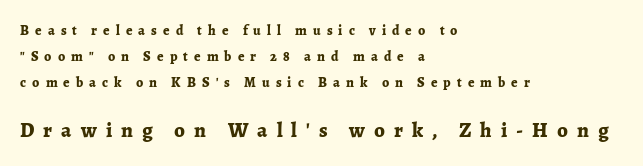
The image shows 21 px bold type, upright; set left-aligned, line spacing 1.87x, unusually wide letter spacing (+0.43 em), not underlined; the second (bottom) block is 1.5x larger.
